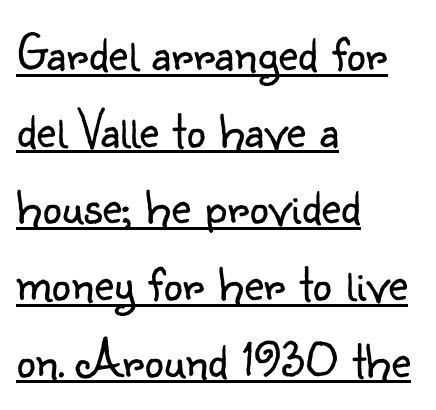
The image shows 54 px light sans-serif type, upright; set left-aligned, normal line spacing (1.42x), normal letter spacing, underlined; low stroke contrast and a small x-height.
